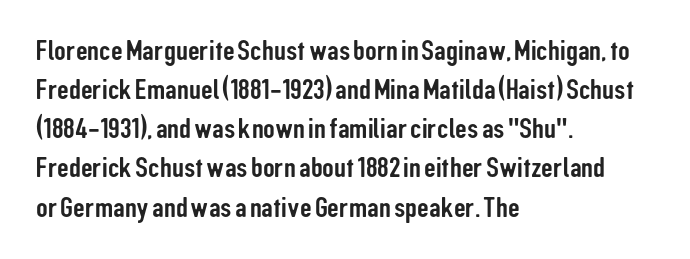
Anything drawn beneath the words? Only blank space. Honestly, the letter spacing is just normal — you wouldn't notice it. The letters advance in unequal steps, a hallmark of proportional type. Rows of type keep a routine distance in the vertical direction.
